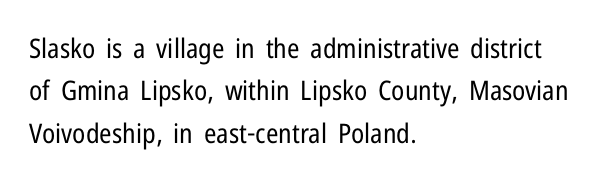
{"italic": "no", "bold": "no", "underline": "no", "align": "left", "line_spacing": "normal", "line_spacing_ratio": 1.57, "letter_spacing": "normal", "letter_spacing_em": 0.0, "glyph_px": 27}
